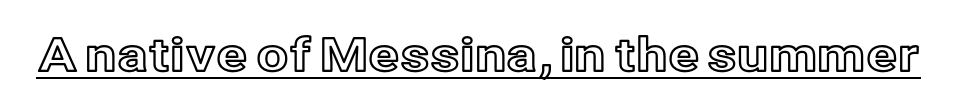
{"italic": "no", "width": "normal", "x_height": "medium", "monospaced": "no", "underline": "yes", "letter_spacing": "normal", "letter_spacing_em": 0.0, "glyph_px": 46}
